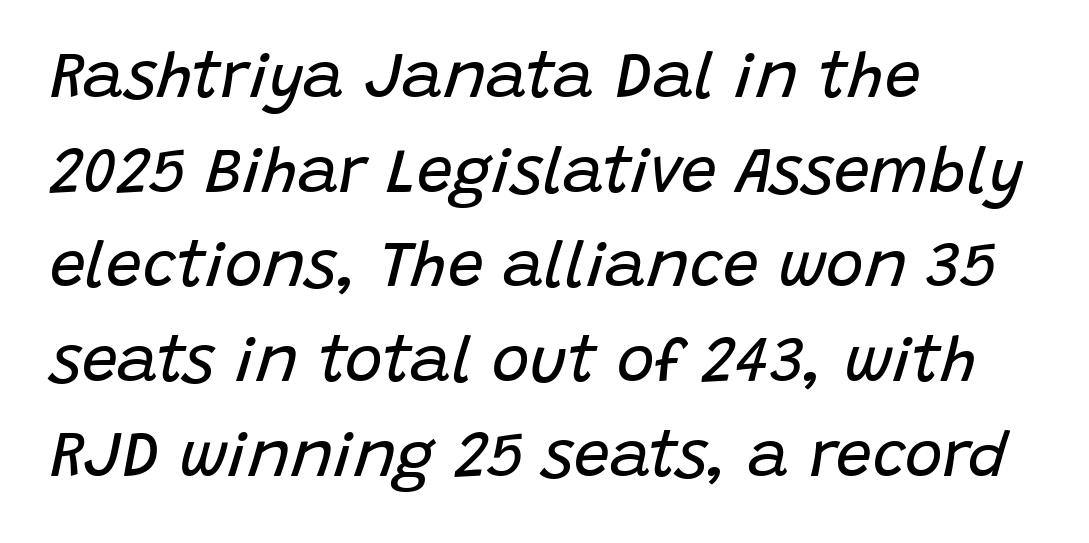
The image shows 64 px regular-weight type, italic (leaning right); set left-aligned, normal line spacing (1.48x), normal letter spacing, not underlined; low stroke contrast and a large x-height.
